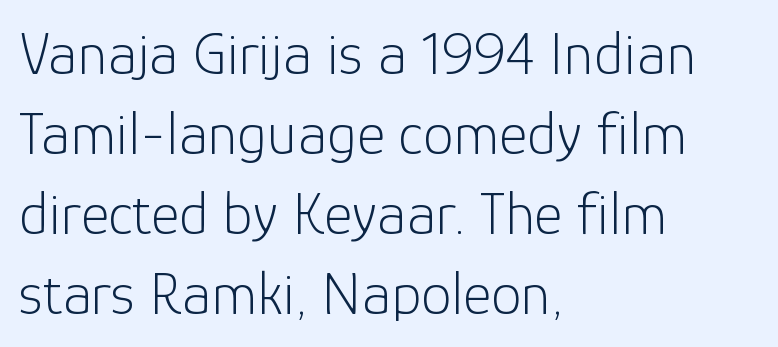
Q: Is the text bold? A: No.
Q: Is the text italic (slanted)? A: No, it is upright.
Q: Is the typeface a serif or a sans-serif typeface? A: Sans-serif.
Q: Is the text underlined? A: No.
Q: How is the paragraph aligned? A: Left-aligned.
Q: Is the spacing between letters normal or unusually wide? A: Normal.
Q: Is the spacing between lines tight, normal or loose? A: Normal.
Q: Width (condensed, normal, or wide)? A: Normal.
Q: Stroke contrast? A: Low.
Q: x-height? A: Medium.
Q: Monospaced? A: No.
